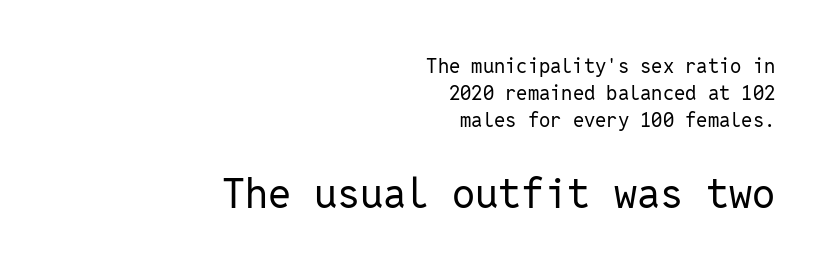
Does the lettering tilt? It doesn't — this is upright. Letterform terminals end flat and unadorned throughout the passage. Every character here occupies the same horizontal width, giving the sample a typewriter-like rhythm. Heft: none added — not bold. The words here are not underlined. This sample uses plain, unmodified letter spacing.
